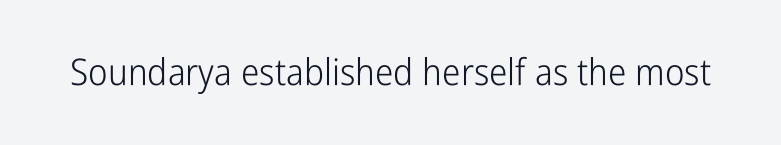
Nobody touched the tracking dial on this one. Tall strokes in this sample are plumb rather than angled. Each letter's strokes conclude bluntly, with no projecting serifs. Varying glyph widths throughout — classic text-font behaviour.
